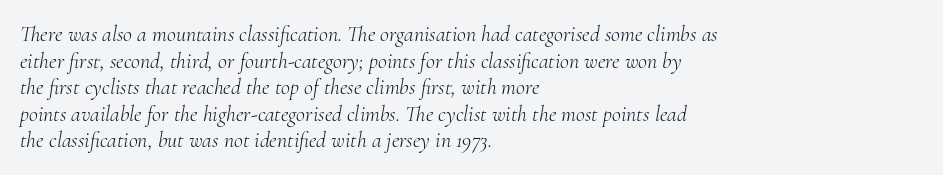
{"italic": "yes", "lean": "right", "slant_degrees": 10, "bold": "no", "underline": "no", "align": "left", "line_spacing_ratio": 1.21, "letter_spacing": "normal", "letter_spacing_em": 0.0, "glyph_px": 22}
